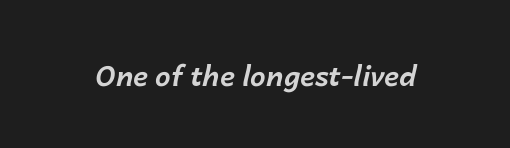
Q: Is the text bold? A: Yes.
Q: Is the text italic (slanted)? A: Yes, it leans right by about 14 degrees.
Q: Is the text underlined? A: No.
Q: Is the spacing between letters normal or unusually wide? A: Normal.
Q: Width (condensed, normal, or wide)? A: Normal.
Q: Stroke contrast? A: Low.
Q: x-height? A: Medium.
Q: Monospaced? A: No.
